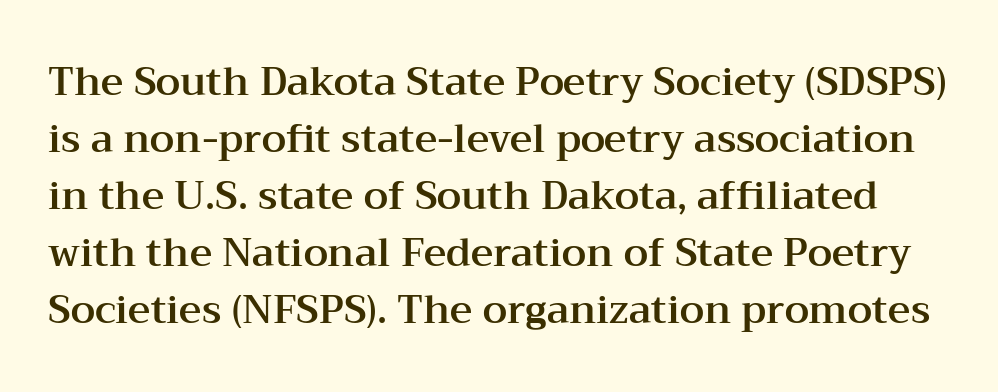
Summary of vertical rhythm: regular, with standard interline spacing. Every character sits straight up, as roman type does. Small tapered or slab feet sit at the stroke ends, so this counts as serif. Here the glyphs are tracked normally, forming tight word shapes.
